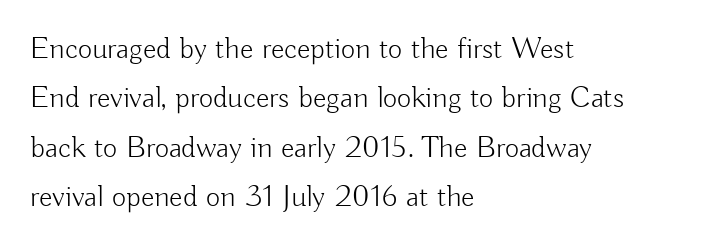
Q: Is the text bold? A: No.
Q: Is the text italic (slanted)? A: No, it is upright.
Q: Is the typeface a serif or a sans-serif typeface? A: Sans-serif.
Q: Is the text underlined? A: No.
Q: How is the paragraph aligned? A: Left-aligned.
Q: Is the spacing between letters normal or unusually wide? A: Normal.
Q: Is the spacing between lines tight, normal or loose? A: Normal.
Q: Width (condensed, normal, or wide)? A: Normal.
Q: Stroke contrast? A: Low.
Q: x-height? A: Small.
Q: Monospaced? A: No.
